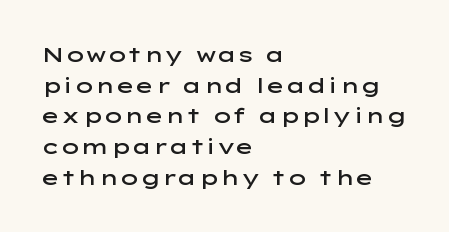
The image shows 21 px text type, upright; set left-aligned, normal line spacing (1.46x), normal letter spacing, not underlined.
